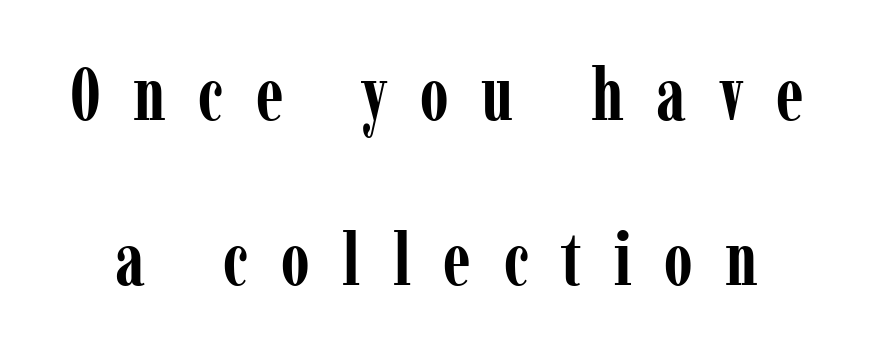
{"serif": "yes", "italic": "no", "bold": "yes", "weight": "semibold", "width": "condensed", "stroke_contrast": "low", "x_height": "medium", "monospaced": "no", "underline": "no", "line_spacing": "loose", "line_spacing_ratio": 2.23, "letter_spacing": "wide", "letter_spacing_em": 0.44, "glyph_px": 74}
